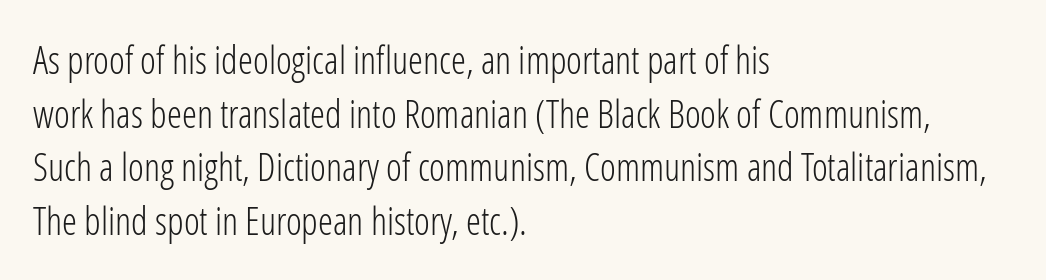
Here the designer chose a conventional face with non-uniform glyph widths. Teacher's note: observe the even left margin — that is flush-left alignment. Underline: absent. These lines sit exactly where default settings would place them. Compared with a typical body face, this is equally light or lighter still.
